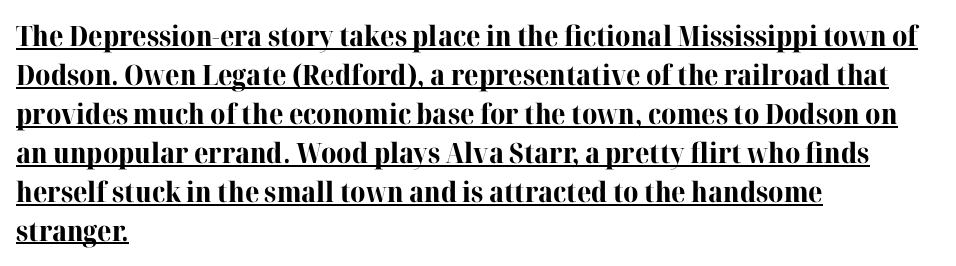
The image shows 28 px bold serif type, upright; set left-aligned, normal line spacing (1.39x), normal letter spacing, underlined; high stroke contrast and a medium x-height.
